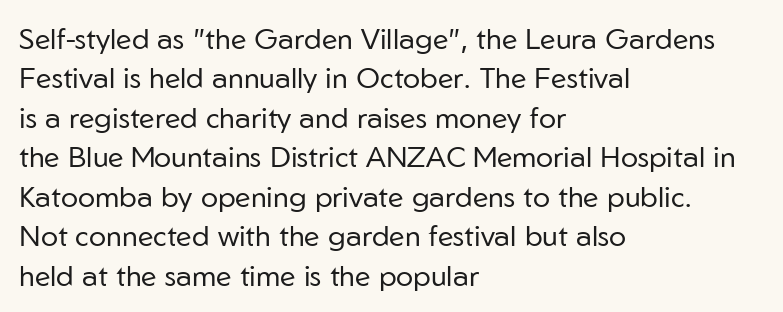
{"serif": "no", "italic": "no", "bold": "no", "weight": "regular", "width": "normal", "stroke_contrast": "low", "x_height": "medium", "monospaced": "no", "underline": "no", "align": "left", "line_spacing": "normal", "line_spacing_ratio": 1.36, "letter_spacing": "normal", "letter_spacing_em": 0.0, "glyph_px": 29}
